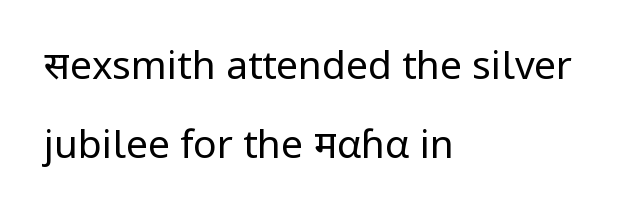
Q: Is the text bold? A: No.
Q: Is the text italic (slanted)? A: No, it is upright.
Q: Is the typeface a serif or a sans-serif typeface? A: Sans-serif.
Q: Is the text underlined? A: No.
Q: How is the paragraph aligned? A: Left-aligned.
Q: Is the spacing between letters normal or unusually wide? A: Normal.
Q: Is the spacing between lines tight, normal or loose? A: Loose.
Q: Width (condensed, normal, or wide)? A: Normal.
Q: Stroke contrast? A: Low.
Q: x-height? A: Medium.
Q: Monospaced? A: No.
